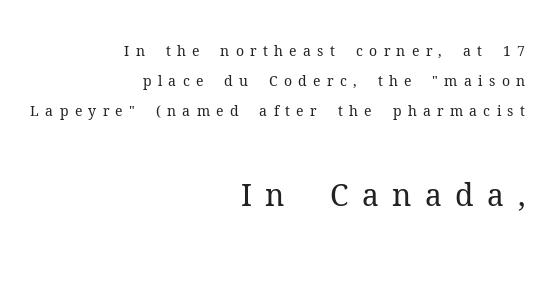
The image shows 30 px regular-weight serif type, upright; set right-aligned, loose line spacing (2.15x), unusually wide letter spacing (+0.45 em), not underlined; the second (bottom) block is 2.14x larger; medium stroke contrast and a medium x-height.
